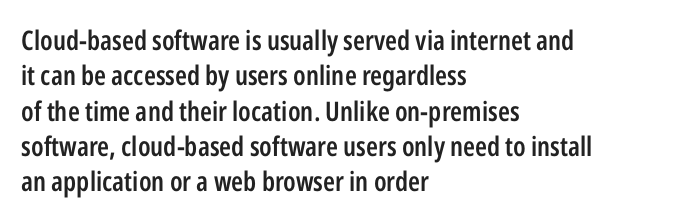
The image shows 27 px text type, upright; set left-aligned, normal line spacing (1.31x), normal letter spacing, not underlined.
